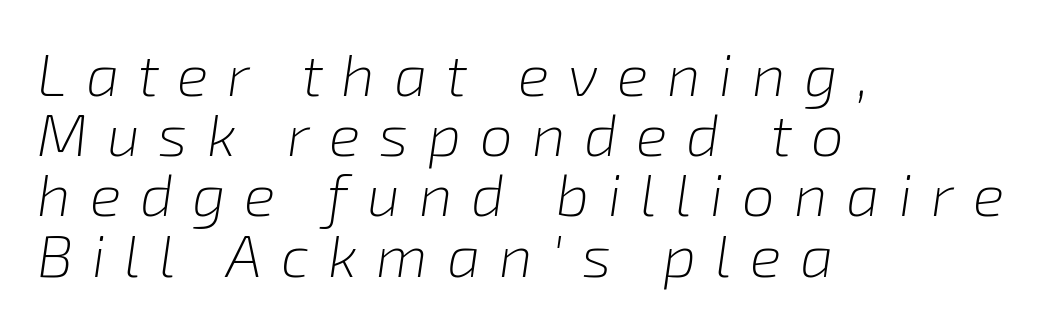
The image shows 59 px light type, italic (leaning right); set left-aligned, tight line spacing (1.02x), unusually wide letter spacing (+0.32 em), not underlined; low stroke contrast and a medium x-height.
